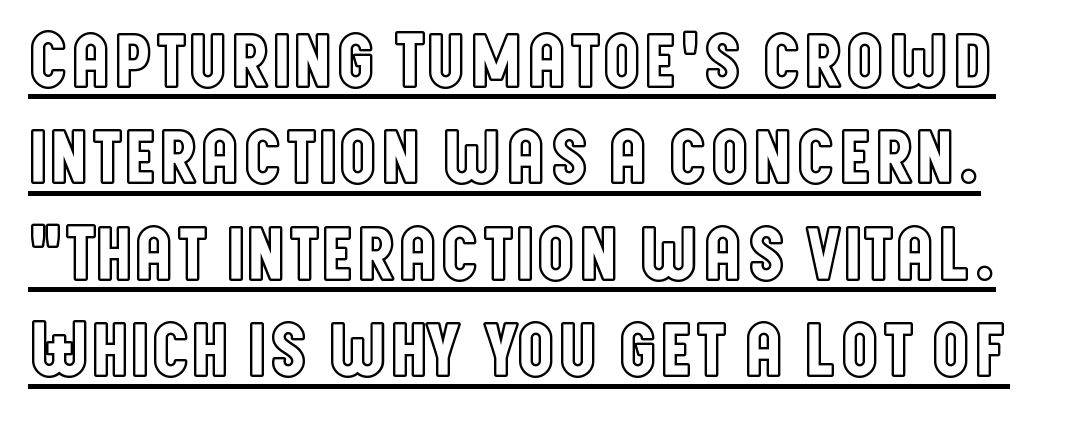
{"italic": "no", "width": "condensed", "x_height": "large", "monospaced": "no", "underline": "yes", "line_spacing_ratio": 1.22, "letter_spacing": "normal", "letter_spacing_em": 0.0, "glyph_px": 79}
